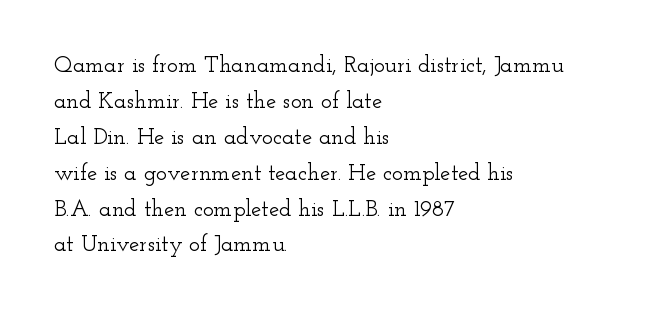
The passage shown has conventional tracking throughout. The axis of the letterforms is exactly vertical. In CSS terms this would be text-align: left. The area under the type is left untouched.
